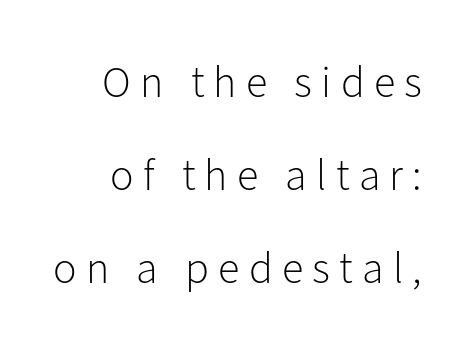
The image shows 44 px light sans-serif type, upright; set loose line spacing (2.11x), unusually wide letter spacing (+0.21 em), not underlined; low stroke contrast and a medium x-height.
